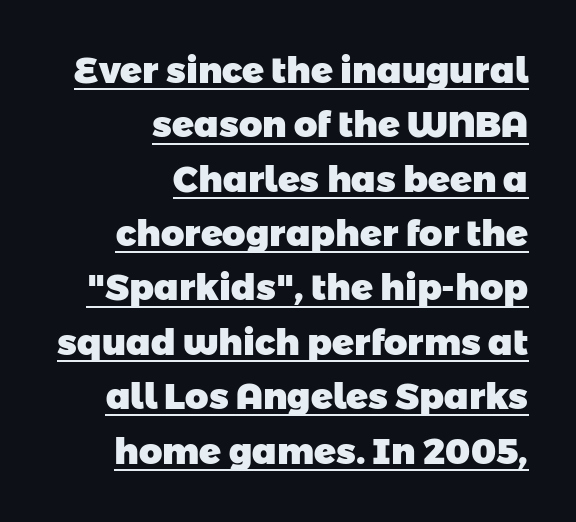
Q: Is the text bold? A: Yes.
Q: Is the typeface a serif or a sans-serif typeface? A: Sans-serif.
Q: Is the text underlined? A: Yes.
Q: How is the paragraph aligned? A: Right-aligned.
Q: Is the spacing between letters normal or unusually wide? A: Normal.
Q: Is the spacing between lines tight, normal or loose? A: Normal.
Q: Width (condensed, normal, or wide)? A: Normal.
Q: Stroke contrast? A: Low.
Q: x-height? A: Medium.
Q: Monospaced? A: No.
